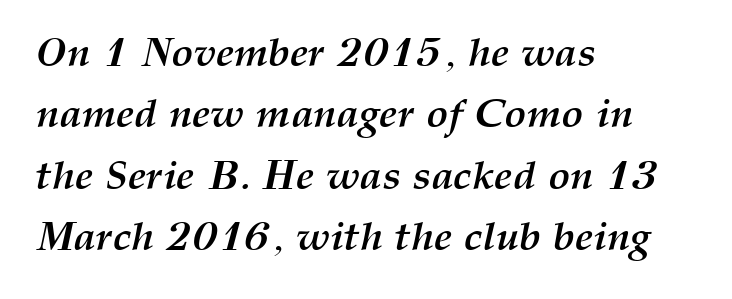
The image shows 41 px semibold type, italic (leaning right); set left-aligned, normal line spacing (1.5x), normal letter spacing, not underlined; medium stroke contrast and a medium x-height.
